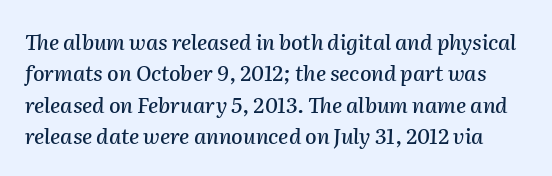
Q: Is the text italic (slanted)? A: Yes, it leans right by about 2 degrees.
Q: Is the text underlined? A: No.
Q: Is the spacing between letters normal or unusually wide? A: Normal.
Q: Is the spacing between lines tight, normal or loose? A: Normal.
